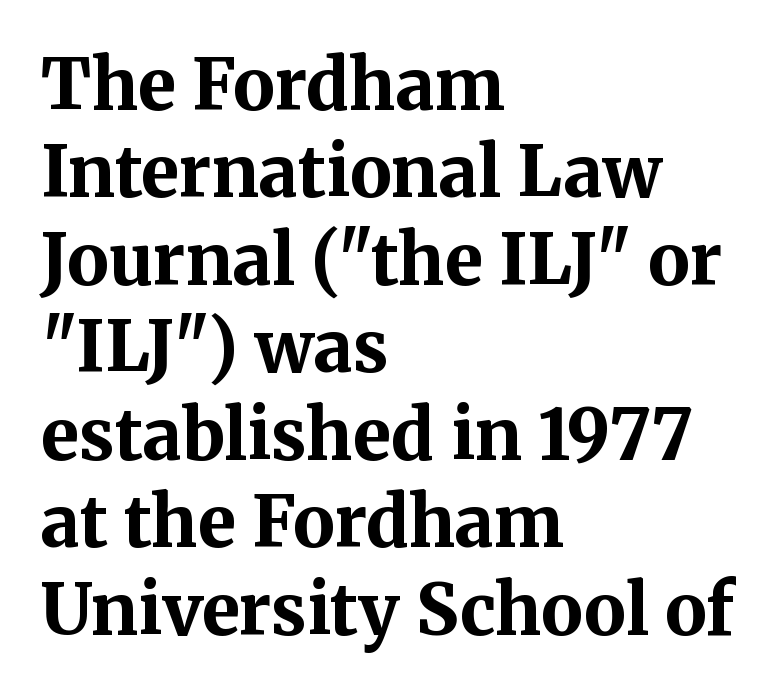
Q: Is the text bold? A: Yes.
Q: Is the text italic (slanted)? A: No, it is upright.
Q: Is the typeface a serif or a sans-serif typeface? A: Serif.
Q: Is the text underlined? A: No.
Q: How is the paragraph aligned? A: Left-aligned.
Q: Is the spacing between letters normal or unusually wide? A: Normal.
Q: Is the spacing between lines tight, normal or loose? A: Normal.
Q: Width (condensed, normal, or wide)? A: Normal.
Q: Stroke contrast? A: Medium.
Q: x-height? A: Medium.
Q: Monospaced? A: No.
